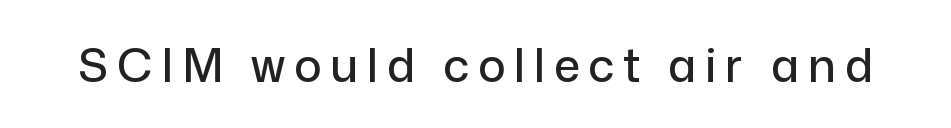
{"serif": "no", "italic": "no", "width": "normal", "stroke_contrast": "low", "x_height": "medium", "monospaced": "no", "underline": "no", "glyph_px": 46}
